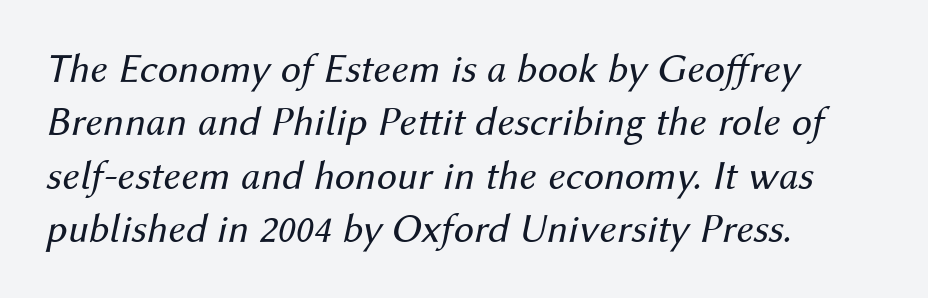
The letters advance in unequal steps, a hallmark of proportional type. Visually the block forms a straight wall on the left and a jagged coastline on the right. Here the glyphs are tracked normally, forming tight word shapes. A bare baseline throughout the passage.
